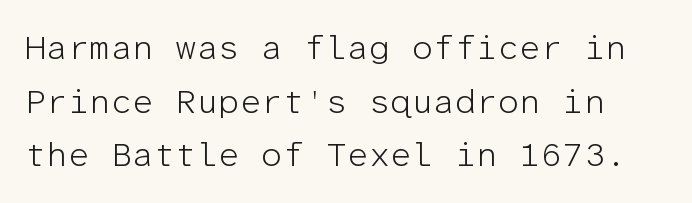
Q: Is the text bold? A: No.
Q: Is the text italic (slanted)? A: No, it is upright.
Q: Is the typeface a serif or a sans-serif typeface? A: Sans-serif.
Q: Is the text underlined? A: No.
Q: Is the spacing between letters normal or unusually wide? A: Normal.
Q: Is the spacing between lines tight, normal or loose? A: Normal.
Q: Width (condensed, normal, or wide)? A: Normal.
Q: Stroke contrast? A: Low.
Q: x-height? A: Medium.
Q: Monospaced? A: Yes.
